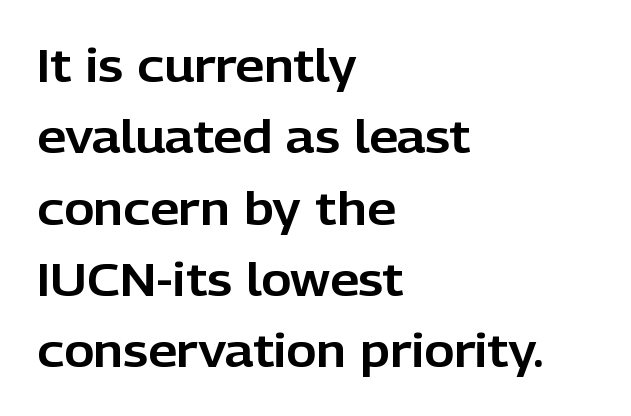
Q: Is the text italic (slanted)? A: No, it is upright.
Q: Is the typeface a serif or a sans-serif typeface? A: Sans-serif.
Q: Is the text underlined? A: No.
Q: How is the paragraph aligned? A: Left-aligned.
Q: Is the spacing between letters normal or unusually wide? A: Normal.
Q: Is the spacing between lines tight, normal or loose? A: Normal.
Q: Width (condensed, normal, or wide)? A: Normal.
Q: Stroke contrast? A: Low.
Q: x-height? A: Medium.
Q: Monospaced? A: No.
